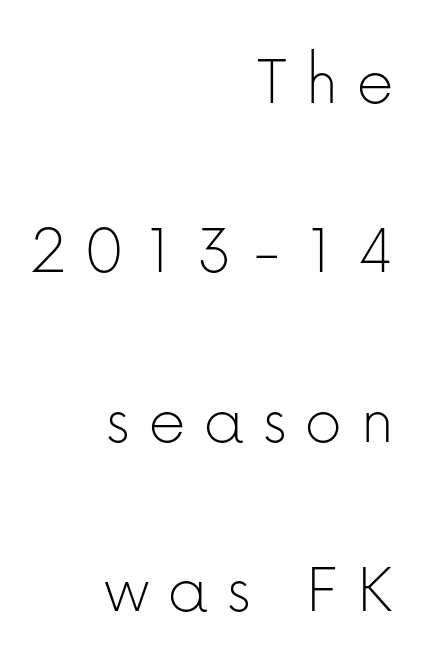
A sans-serif font was chosen for this passage. Is there much room between lines? Yes — plenty of vertical air separates them. The paragraph has a hard right edge and a soft left edge. Honestly, there is no underline to notice here at all. A light-to-regular cut is what we see here.
